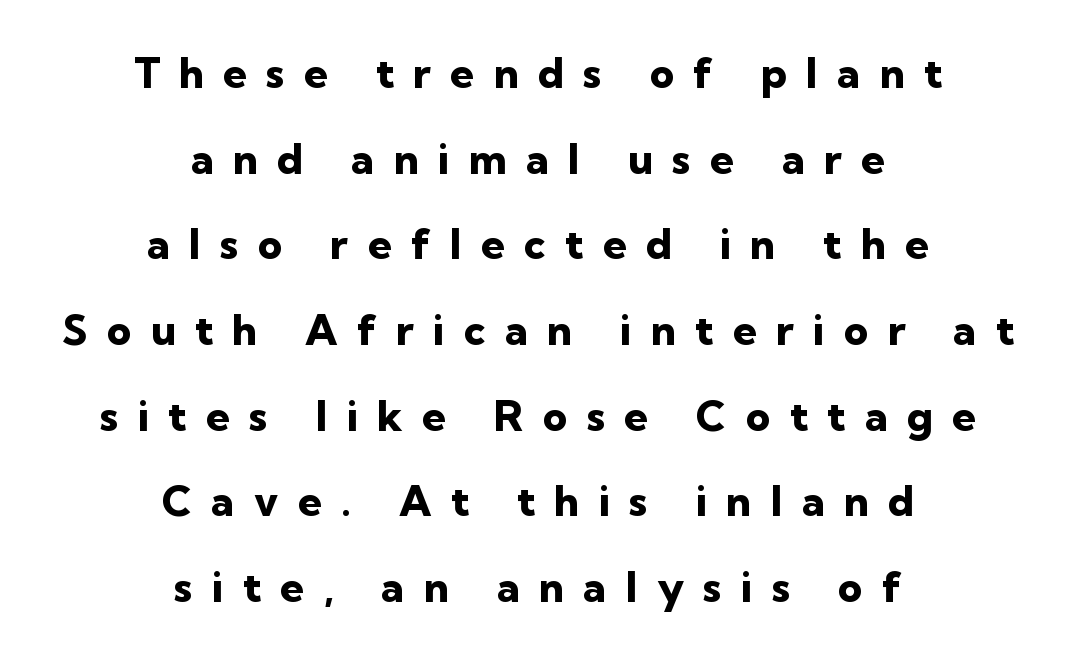
{"serif": "no", "italic": "no", "bold": "yes", "weight": "heavy", "width": "normal", "stroke_contrast": "low", "x_height": "medium", "monospaced": "no", "underline": "no", "align": "center", "line_spacing": "loose", "line_spacing_ratio": 2.04, "letter_spacing": "wide", "letter_spacing_em": 0.46, "glyph_px": 42}
